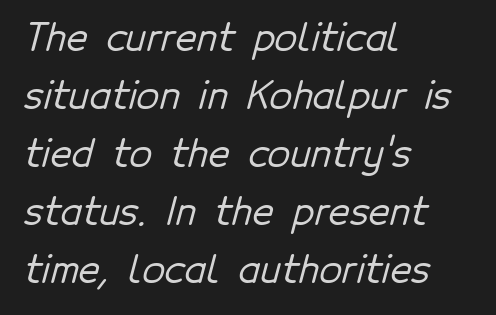
Q: Is the typeface a serif or a sans-serif typeface? A: Sans-serif.
Q: Is the text underlined? A: No.
Q: How is the paragraph aligned? A: Left-aligned.
Q: Is the spacing between letters normal or unusually wide? A: Normal.
Q: Is the spacing between lines tight, normal or loose? A: Normal.
Q: Width (condensed, normal, or wide)? A: Normal.
Q: Stroke contrast? A: Low.
Q: x-height? A: Medium.
Q: Monospaced? A: No.
